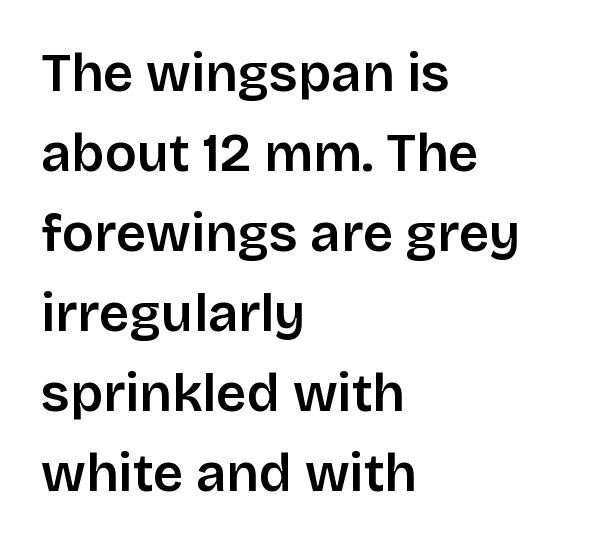
The image shows 53 px semibold sans-serif type, upright; set left-aligned, normal line spacing (1.51x), normal letter spacing, not underlined; low stroke contrast and a large x-height.
